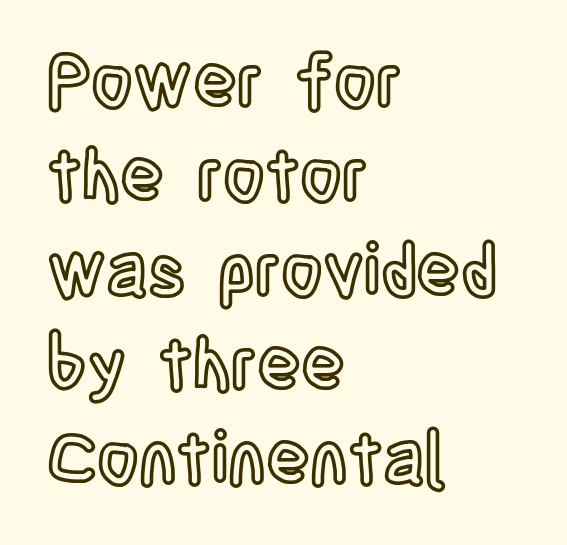
The image shows 72 px condensed type, upright; set left-aligned, normal line spacing (1.31x), normal letter spacing, not underlined; a large x-height.
